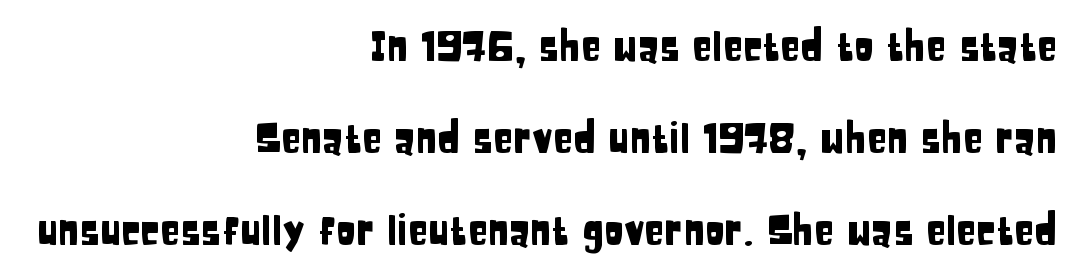
{"serif": "no", "italic": "no", "width": "condensed", "stroke_contrast": "low", "x_height": "large", "monospaced": "no", "underline": "no", "align": "right", "line_spacing": "loose", "line_spacing_ratio": 2.25, "letter_spacing": "normal", "letter_spacing_em": 0.0, "glyph_px": 41}
